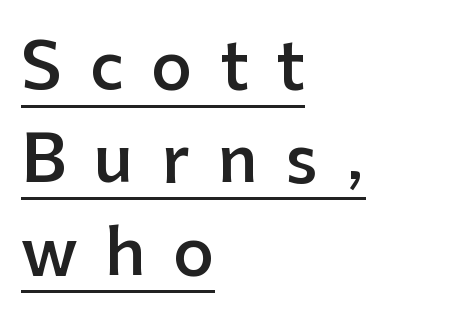
Spacing verdict: proportional, widths tailored to each character. You can tell it's not italic because the verticals are truly vertical. Evenly set lines give the paragraph a standard silhouette. The text block is weighted toward the left margin, trailing off unevenly rightward.
